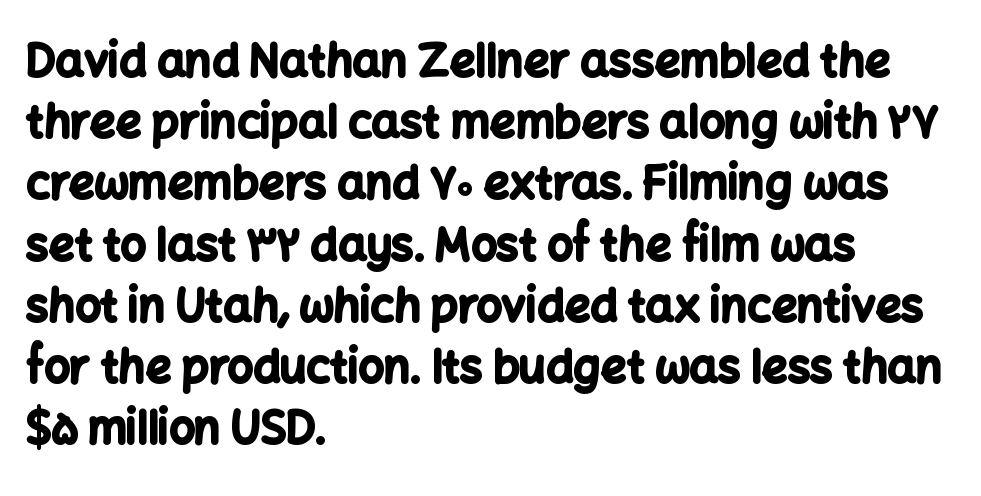
{"serif": "no", "italic": "no", "bold": "yes", "weight": "bold", "width": "normal", "stroke_contrast": "low", "x_height": "medium", "monospaced": "no", "underline": "no", "align": "left", "line_spacing": "normal", "line_spacing_ratio": 1.36, "letter_spacing": "normal", "letter_spacing_em": 0.0, "glyph_px": 45}
